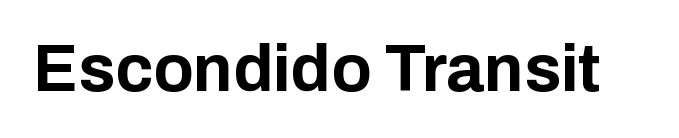
{"serif": "no", "italic": "no", "bold": "yes", "weight": "bold", "width": "normal", "stroke_contrast": "low", "x_height": "medium", "monospaced": "no", "underline": "no", "letter_spacing": "normal", "letter_spacing_em": 0.0, "glyph_px": 66}
